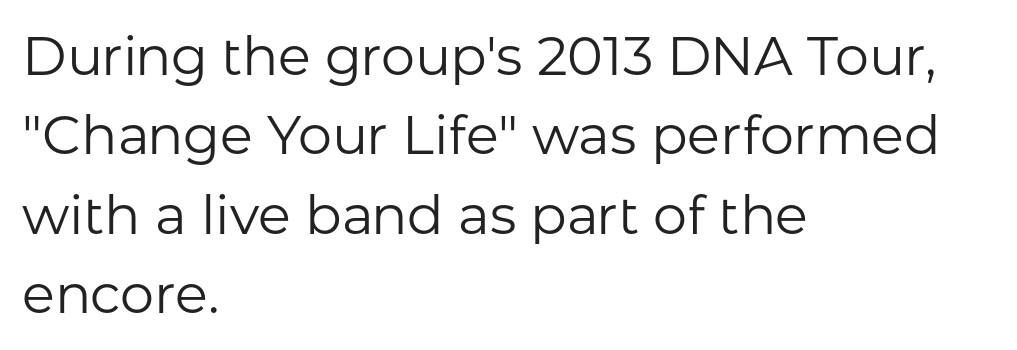
Nothing sits at the stroke ends, so this counts as sans-serif. The line texture is even and compact thanks to regular tracking. The rendering uses natural spacing where letterforms have individual widths. If you measured baseline to baseline, you'd find a middling distance. The rag falls on the right side of this text block.
